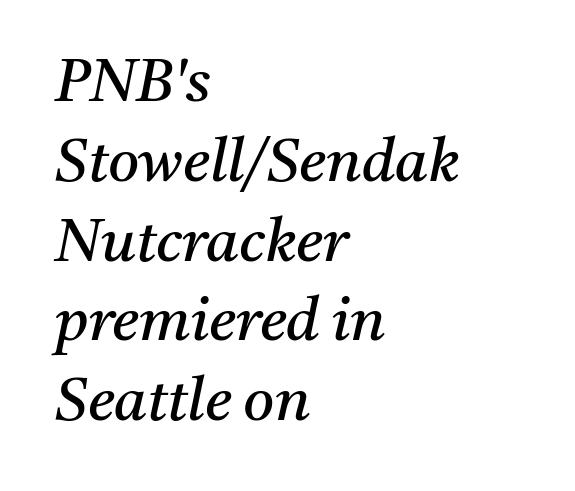
Q: Is the text bold? A: No.
Q: Is the text italic (slanted)? A: Yes, it leans right by about 11 degrees.
Q: Is the typeface a serif or a sans-serif typeface? A: Serif.
Q: Is the text underlined? A: No.
Q: How is the paragraph aligned? A: Left-aligned.
Q: Is the spacing between letters normal or unusually wide? A: Normal.
Q: Is the spacing between lines tight, normal or loose? A: Normal.
Q: Width (condensed, normal, or wide)? A: Normal.
Q: Stroke contrast? A: Medium.
Q: x-height? A: Medium.
Q: Monospaced? A: No.
